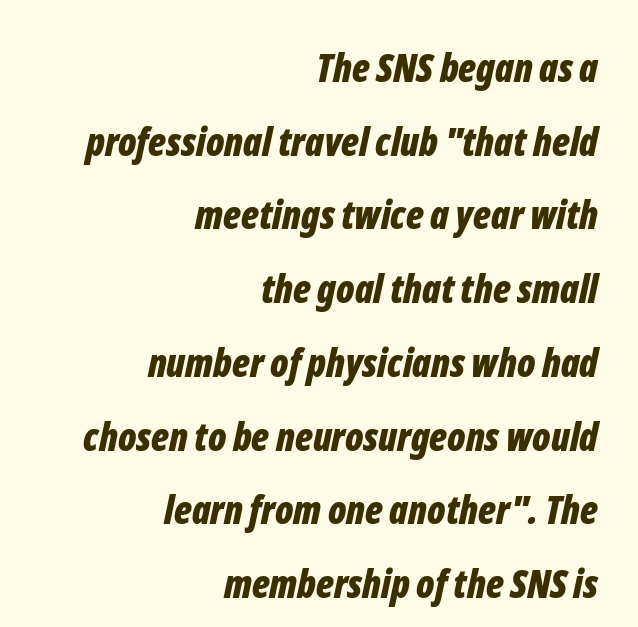
Rendered with sloped, italic letterforms. Heft: maximum for text — a bold. Line endings align vertically; line beginnings do not. The passage shown is not underscored anywhere. Think of a printed novel: that variable character pitch is what you see here.
